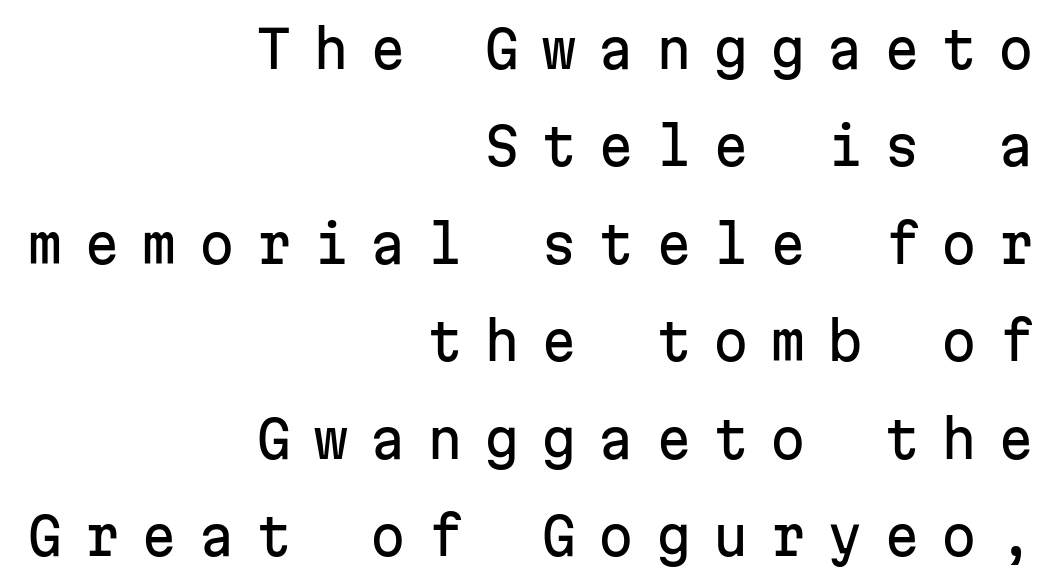
Q: Is the text italic (slanted)? A: No, it is upright.
Q: Is the typeface a serif or a sans-serif typeface? A: Sans-serif.
Q: Is the text underlined? A: No.
Q: How is the paragraph aligned? A: Right-aligned.
Q: Is the spacing between letters normal or unusually wide? A: Unusually wide.
Q: Is the spacing between lines tight, normal or loose? A: Loose.
Q: Width (condensed, normal, or wide)? A: Normal.
Q: Stroke contrast? A: Low.
Q: x-height? A: Medium.
Q: Monospaced? A: Yes.
